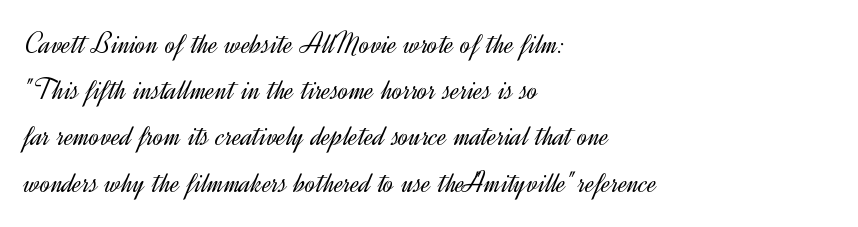
Think of a printed novel: that variable character pitch is what you see here. The font family rendered here belongs to the sans-serif group. Nobody drew a line under any word here. The font is comparable to plain body text, perhaps lighter.
